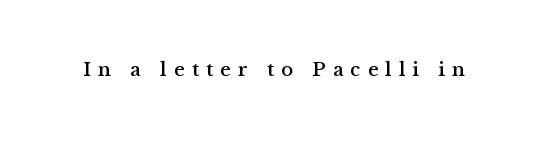
The image shows 20 px text type, upright; set unusually wide letter spacing (+0.36 em), not underlined.
